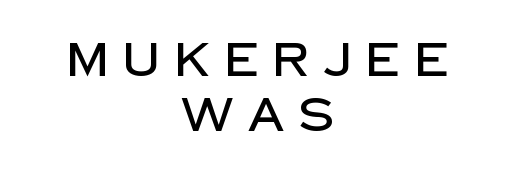
The image shows 46 px sans-serif type, upright; set centered, line spacing 1.19x, unusually wide letter spacing (+0.31 em), not underlined; low stroke contrast and a large x-height.
